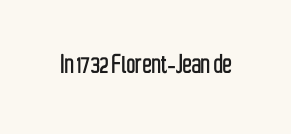
Note the varied advance widths — an 'i' is clearly narrower than an 'm'. Clear beneath every line of the passage. These lines keep a tight, regular rhythm from letter to letter. This is roman type, the default non-slanted kind.
